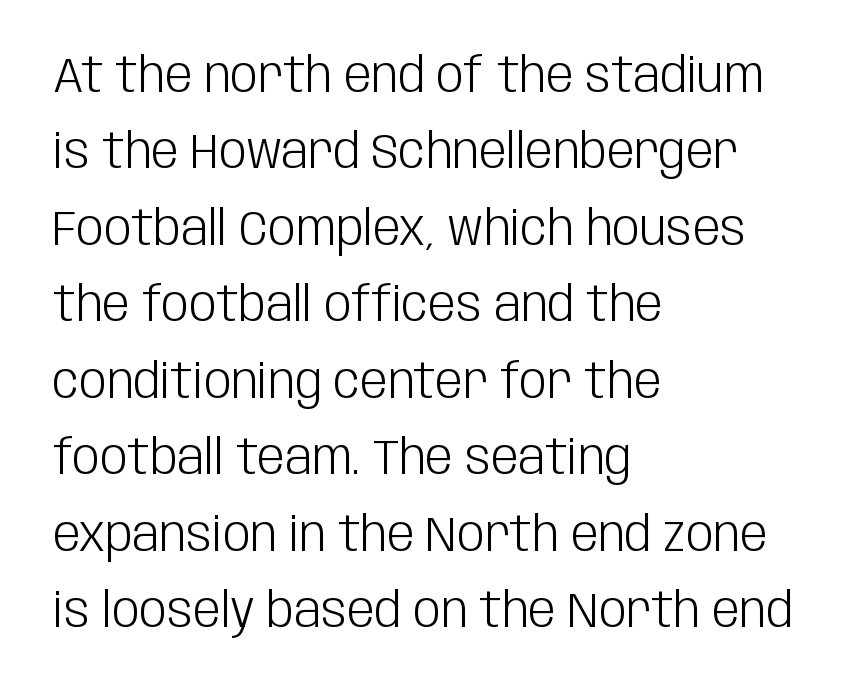
Q: Is the text bold? A: No.
Q: Is the text italic (slanted)? A: No, it is upright.
Q: Is the typeface a serif or a sans-serif typeface? A: Sans-serif.
Q: Is the text underlined? A: No.
Q: How is the paragraph aligned? A: Left-aligned.
Q: Is the spacing between letters normal or unusually wide? A: Normal.
Q: Is the spacing between lines tight, normal or loose? A: Normal.
Q: Width (condensed, normal, or wide)? A: Condensed.
Q: Stroke contrast? A: Low.
Q: x-height? A: Large.
Q: Monospaced? A: No.
